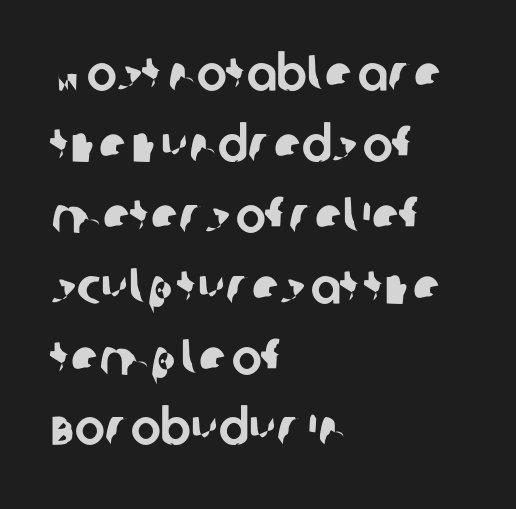
{"serif": "no", "width": "normal", "stroke_contrast": "low", "x_height": "large", "monospaced": "no", "underline": "no", "align": "left", "line_spacing": "normal", "line_spacing_ratio": 1.39, "letter_spacing": "normal", "letter_spacing_em": 0.0, "glyph_px": 51}
